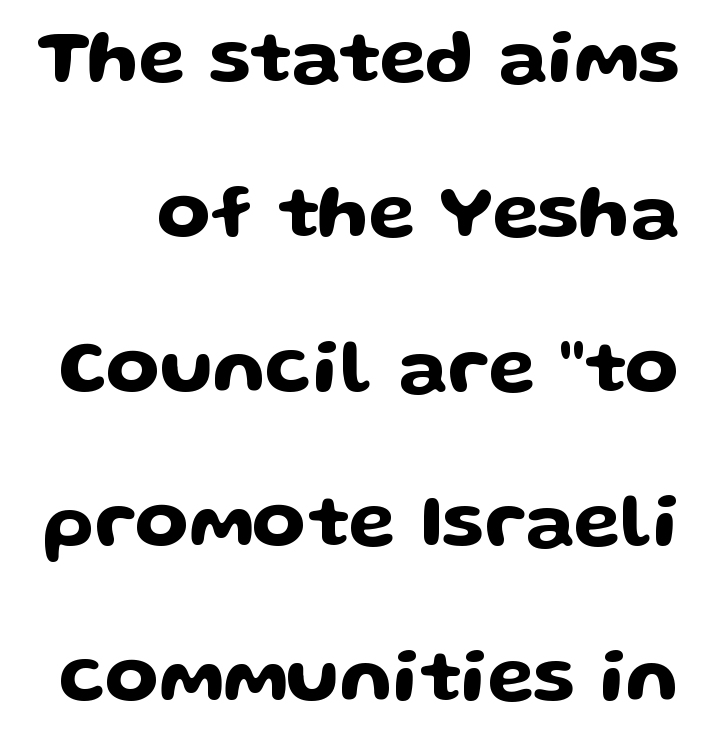
Quick note: underline off. Does the leading feel generous? Absolutely, it's lavish. Observe the ordinary spacing: letters are neighbours, not strangers. What kind of face is this? One without serifs — a sans.
